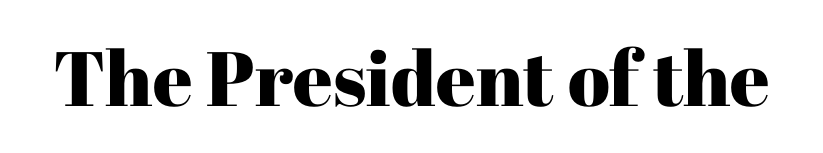
Is this a fixed-width face? No — the glyphs have proportional, varying widths. The letters stand upright; this is a roman face. The designer went with a serif here, giving each stem small feet. Letter spacing: default. Descenders are the only things crossing below the line.
